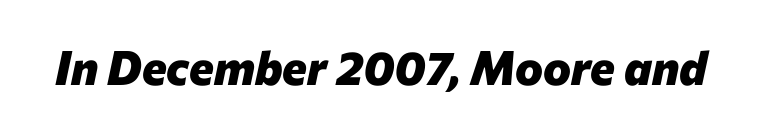
These lines keep a tight, regular rhythm from letter to letter. The sample has been set heavy, in full bold. The letters advance in unequal steps, a hallmark of proportional type. The specimen omits any rule beneath the text block's lines. A typesetter would mark this as italic.
